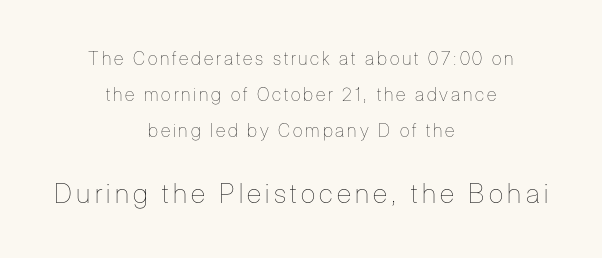
The image shows 27 px text type, upright; set centered, loose line spacing (1.99x), not underlined; the second (bottom) block is 1.5x larger.
